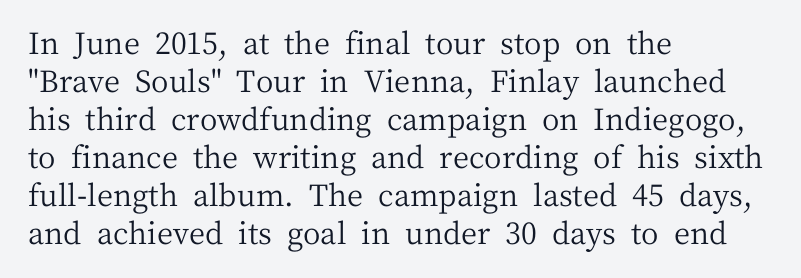
Q: Is the text bold? A: No.
Q: Is the text italic (slanted)? A: No, it is upright.
Q: Is the typeface a serif or a sans-serif typeface? A: Serif.
Q: Is the text underlined? A: No.
Q: How is the paragraph aligned? A: Left-aligned.
Q: Is the spacing between letters normal or unusually wide? A: Normal.
Q: Is the spacing between lines tight, normal or loose? A: Normal.
Q: Width (condensed, normal, or wide)? A: Normal.
Q: Stroke contrast? A: Medium.
Q: x-height? A: Medium.
Q: Monospaced? A: No.
